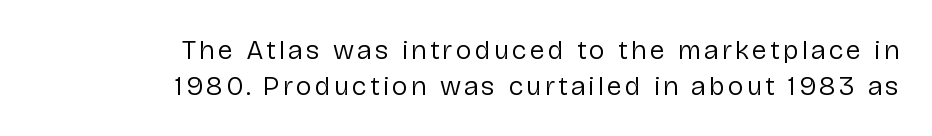
{"italic": "no", "bold": "no", "underline": "no", "align": "right", "line_spacing": "normal", "line_spacing_ratio": 1.33, "glyph_px": 27}
